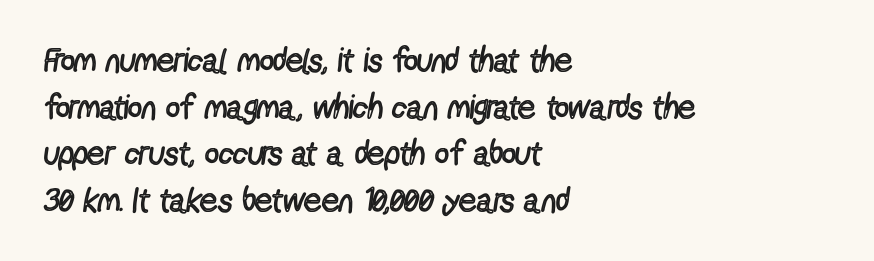
The image shows 34 px regular-weight, condensed sans-serif type; set left-aligned, normal line spacing (1.37x), normal letter spacing, not underlined; a medium x-height.
